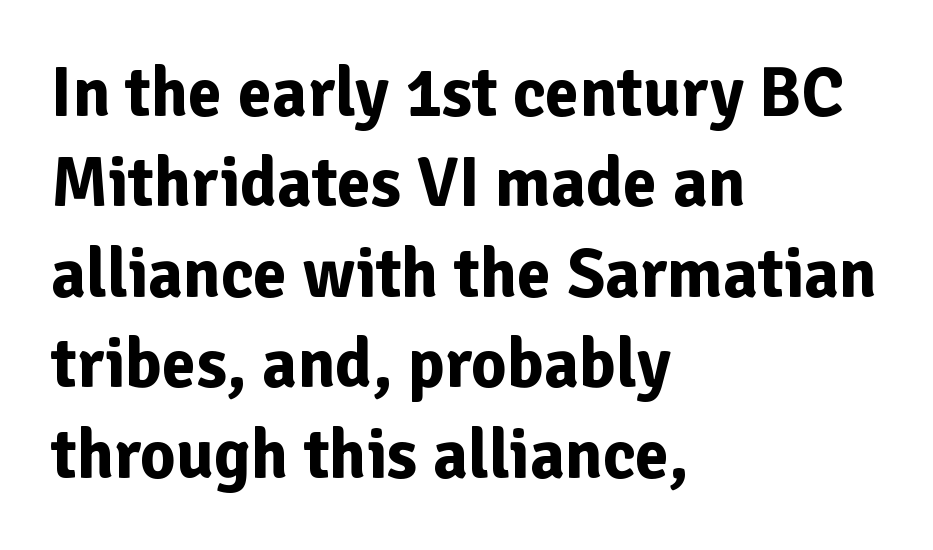
Q: Is the text bold? A: Yes.
Q: Is the text italic (slanted)? A: No, it is upright.
Q: Is the typeface a serif or a sans-serif typeface? A: Sans-serif.
Q: Is the text underlined? A: No.
Q: How is the paragraph aligned? A: Left-aligned.
Q: Is the spacing between letters normal or unusually wide? A: Normal.
Q: Is the spacing between lines tight, normal or loose? A: Normal.
Q: Width (condensed, normal, or wide)? A: Normal.
Q: Stroke contrast? A: Low.
Q: x-height? A: Medium.
Q: Monospaced? A: No.
